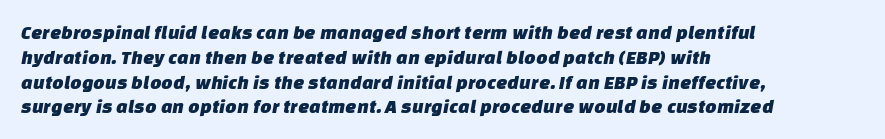
{"underline": "no", "align": "left", "line_spacing_ratio": 1.24, "letter_spacing": "normal", "letter_spacing_em": 0.0, "glyph_px": 20}
